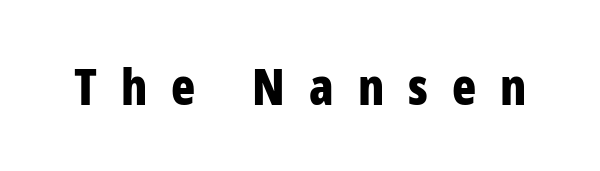
Q: Is the text bold? A: Yes.
Q: Is the text italic (slanted)? A: No, it is upright.
Q: Is the typeface a serif or a sans-serif typeface? A: Sans-serif.
Q: Is the text underlined? A: No.
Q: Is the spacing between letters normal or unusually wide? A: Unusually wide.
Q: Width (condensed, normal, or wide)? A: Condensed.
Q: Stroke contrast? A: Low.
Q: x-height? A: Medium.
Q: Monospaced? A: No.
